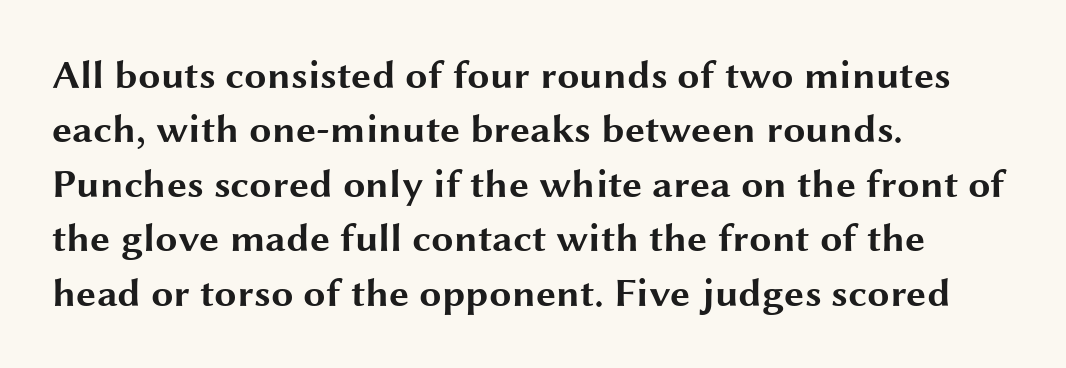
{"serif": "no", "italic": "no", "bold": "yes", "weight": "bold", "width": "wide", "stroke_contrast": "medium", "x_height": "medium", "monospaced": "no", "underline": "no", "align": "left", "line_spacing": "normal", "line_spacing_ratio": 1.36, "letter_spacing": "normal", "letter_spacing_em": 0.0, "glyph_px": 40}
